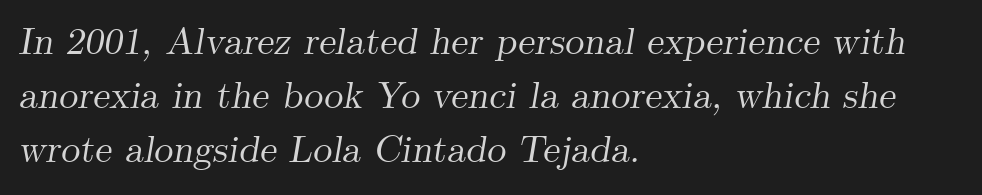
Q: Is the text italic (slanted)? A: Yes, it leans right by about 9 degrees.
Q: Is the typeface a serif or a sans-serif typeface? A: Serif.
Q: Is the text underlined? A: No.
Q: How is the paragraph aligned? A: Left-aligned.
Q: Is the spacing between letters normal or unusually wide? A: Normal.
Q: Is the spacing between lines tight, normal or loose? A: Normal.
Q: Width (condensed, normal, or wide)? A: Normal.
Q: Stroke contrast? A: Medium.
Q: x-height? A: Small.
Q: Monospaced? A: No.
